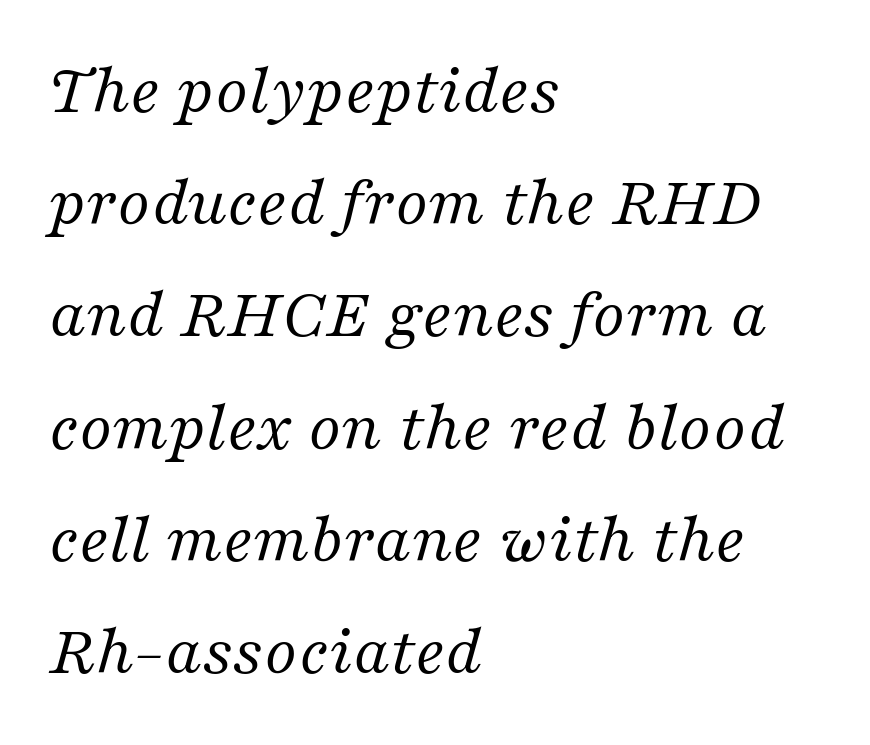
The image shows 71 px regular-weight serif type, italic (leaning right); set left-aligned, normal line spacing (1.58x), normal letter spacing, not underlined; medium stroke contrast and a medium x-height.
